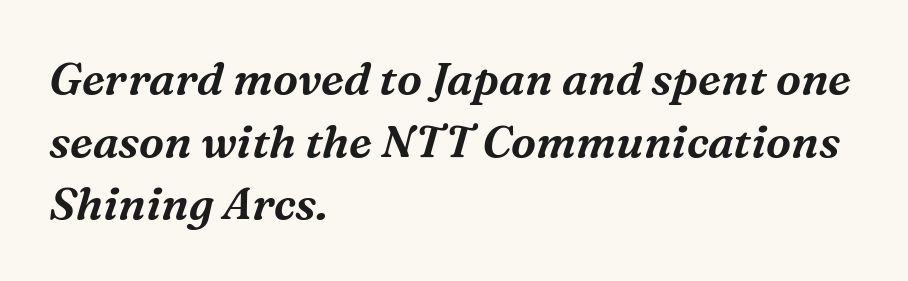
{"serif": "yes", "italic": "yes", "lean": "right", "slant_degrees": 16, "width": "normal", "stroke_contrast": "medium", "x_height": "medium", "monospaced": "no", "underline": "no", "align": "left", "line_spacing": "normal", "line_spacing_ratio": 1.39, "letter_spacing": "normal", "letter_spacing_em": 0.0, "glyph_px": 45}
